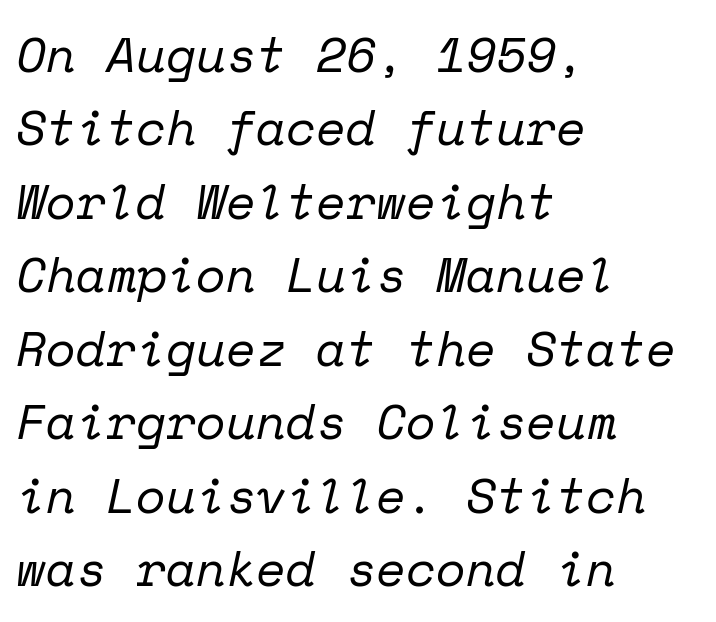
Q: Is the text bold? A: No.
Q: Is the text italic (slanted)? A: Yes, it leans right by about 12 degrees.
Q: Is the typeface a serif or a sans-serif typeface? A: Serif.
Q: Is the text underlined? A: No.
Q: How is the paragraph aligned? A: Left-aligned.
Q: Is the spacing between letters normal or unusually wide? A: Normal.
Q: Is the spacing between lines tight, normal or loose? A: Normal.
Q: Width (condensed, normal, or wide)? A: Normal.
Q: Stroke contrast? A: Low.
Q: x-height? A: Medium.
Q: Monospaced? A: Yes.
